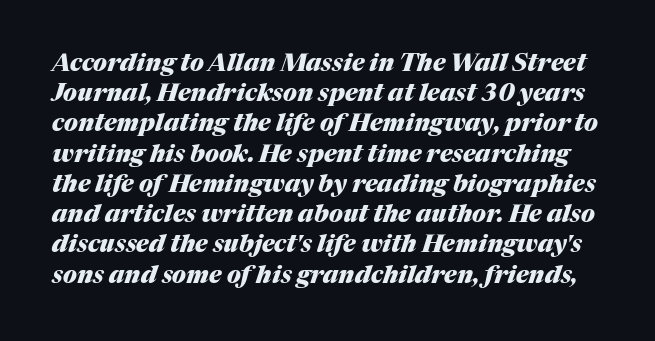
Q: Is the text bold? A: Yes.
Q: Is the text italic (slanted)? A: Yes, it leans right by about 17 degrees.
Q: Is the text underlined? A: No.
Q: Is the spacing between letters normal or unusually wide? A: Normal.
Q: Is the spacing between lines tight, normal or loose? A: Normal.
